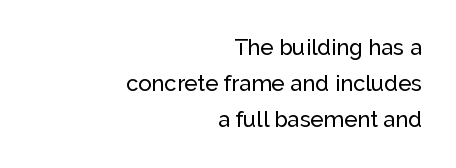
The image shows 22 px text type, upright; set right-aligned, normal line spacing (1.64x), normal letter spacing, not underlined.
